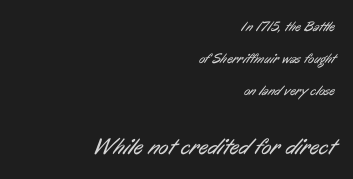
The letterforms sit at book weight or below. This rendering uses right alignment, leaving the left contour irregular. The horizontal fit of the characters is conventional and even. Has an underline been added? It has not. Caption: upper text group reduced, lower text group enlarged. The line-height multiplier appears high, well above default.
